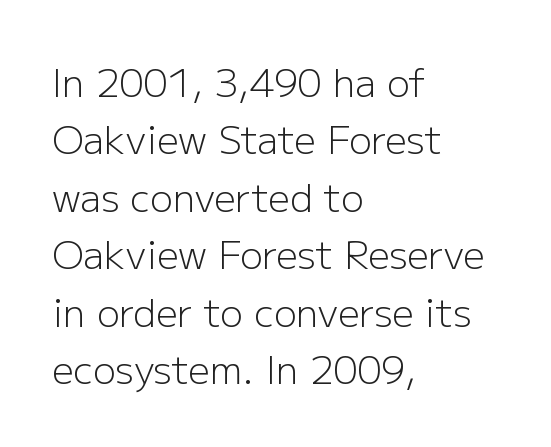
Q: Is the text bold? A: No.
Q: Is the text italic (slanted)? A: No, it is upright.
Q: Is the typeface a serif or a sans-serif typeface? A: Sans-serif.
Q: Is the text underlined? A: No.
Q: How is the paragraph aligned? A: Left-aligned.
Q: Is the spacing between letters normal or unusually wide? A: Normal.
Q: Is the spacing between lines tight, normal or loose? A: Normal.
Q: Width (condensed, normal, or wide)? A: Normal.
Q: Stroke contrast? A: Low.
Q: x-height? A: Medium.
Q: Monospaced? A: No.
